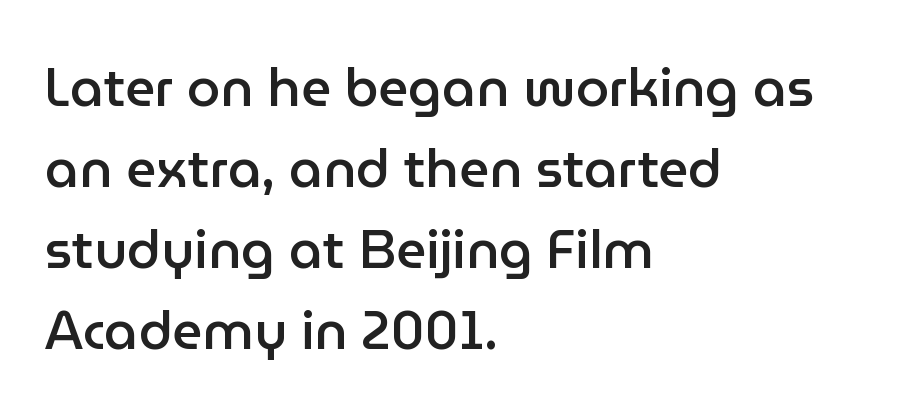
The image shows 53 px semibold sans-serif type, upright; set left-aligned, normal line spacing (1.53x), normal letter spacing, not underlined; low stroke contrast and a medium x-height.
